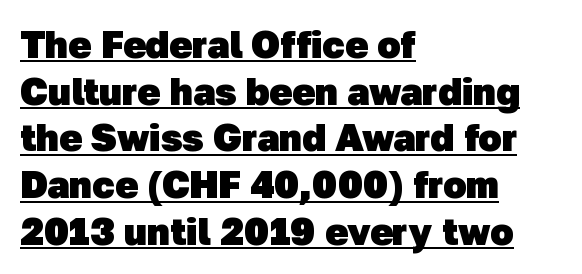
The image shows 38 px heavy sans-serif type; set left-aligned, line spacing 1.23x, normal letter spacing, underlined; low stroke contrast and a medium x-height.
